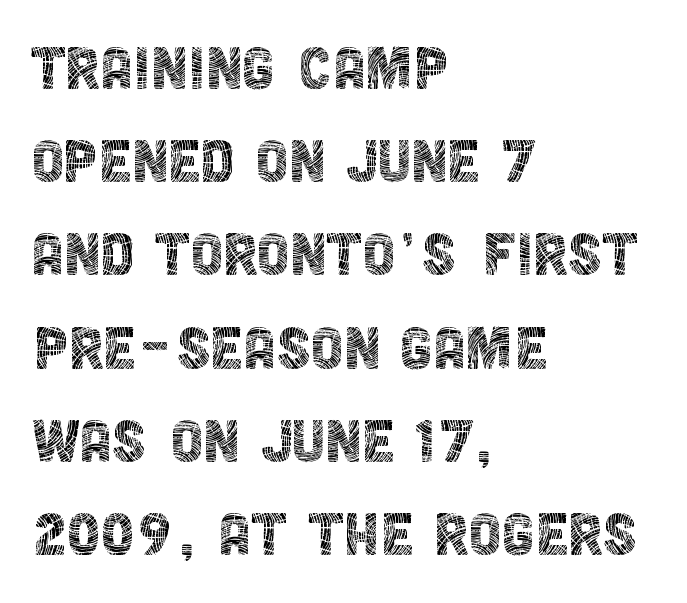
{"serif": "no", "italic": "no", "bold": "no", "weight": "thin", "width": "condensed", "x_height": "large", "monospaced": "no", "underline": "no", "align": "left", "line_spacing": "normal", "line_spacing_ratio": 1.26, "letter_spacing": "normal", "letter_spacing_em": 0.0, "glyph_px": 74}
